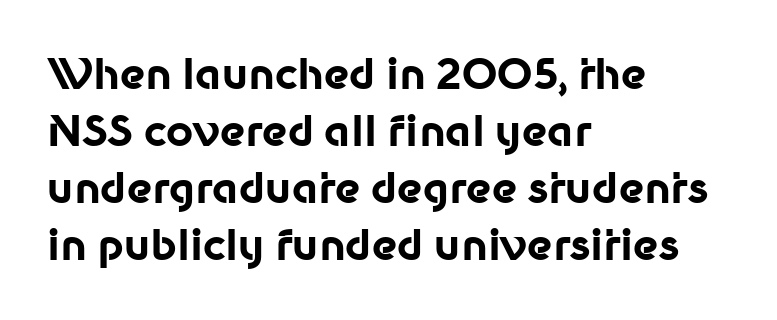
The ragged edge is on the right, which tells us the setting is flush left. The glyphs in this specimen are sans serif. Anything drawn beneath the words? Only blank space. Nope, not italic — everything's standing straight. The rendering uses a moderate line-height, typical for paragraphs.
